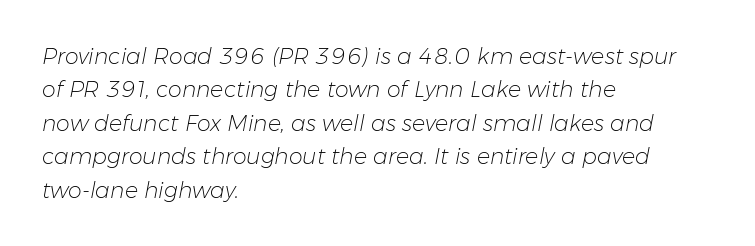
Q: Is the text bold? A: No.
Q: Is the text italic (slanted)? A: Yes, it leans right by about 11 degrees.
Q: Is the text underlined? A: No.
Q: How is the paragraph aligned? A: Left-aligned.
Q: Is the spacing between letters normal or unusually wide? A: Normal.
Q: Is the spacing between lines tight, normal or loose? A: Normal.
